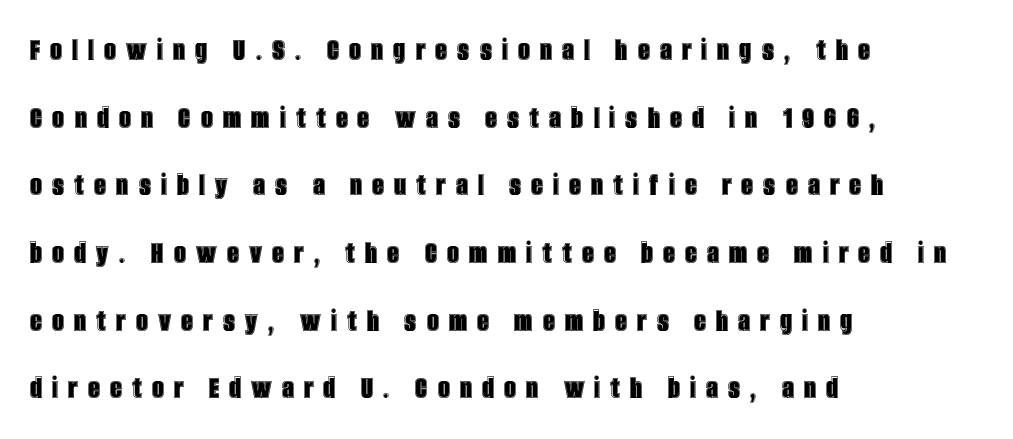
The image shows 33 px condensed type, upright; set left-aligned, loose line spacing (2.05x), unusually wide letter spacing (+0.31 em), not underlined; a large x-height.
